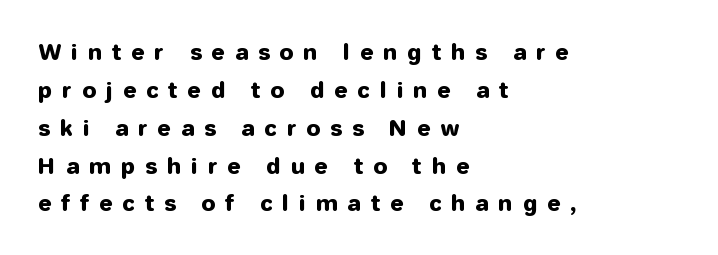
Q: Is the text italic (slanted)? A: No, it is upright.
Q: Is the text underlined? A: No.
Q: How is the paragraph aligned? A: Left-aligned.
Q: Is the spacing between letters normal or unusually wide? A: Unusually wide.
